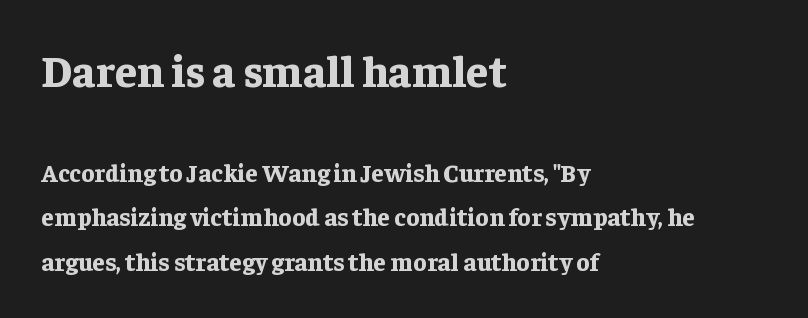
Q: Is the text bold? A: Yes.
Q: Is the text italic (slanted)? A: No, it is upright.
Q: Is the typeface a serif or a sans-serif typeface? A: Serif.
Q: Is the text underlined? A: No.
Q: How is the paragraph aligned? A: Left-aligned.
Q: Is the spacing between letters normal or unusually wide? A: Normal.
Q: Which block of text is set in a larger size, the first (top) or the second (bottom)? A: The first (top) one.
Q: Width (condensed, normal, or wide)? A: Normal.
Q: Stroke contrast? A: Low.
Q: x-height? A: Medium.
Q: Monospaced? A: No.
